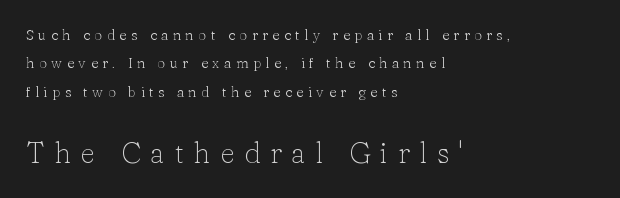
The letters stand upright; this is a roman face. Do the characters align in a grid? No, the font is proportional. Top chunk: small. Bottom chunk: large. Weight class: somewhere from thin through regular. Rule under the text: the space is simply empty. The line-height multiplier appears high, well above default.
